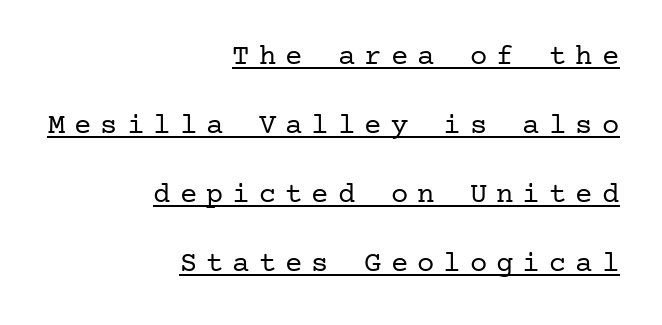
The image shows 29 px regular-weight serif type, upright; set right-aligned, loose line spacing (2.38x), unusually wide letter spacing (+0.31 em), underlined; low stroke contrast and a medium x-height.
